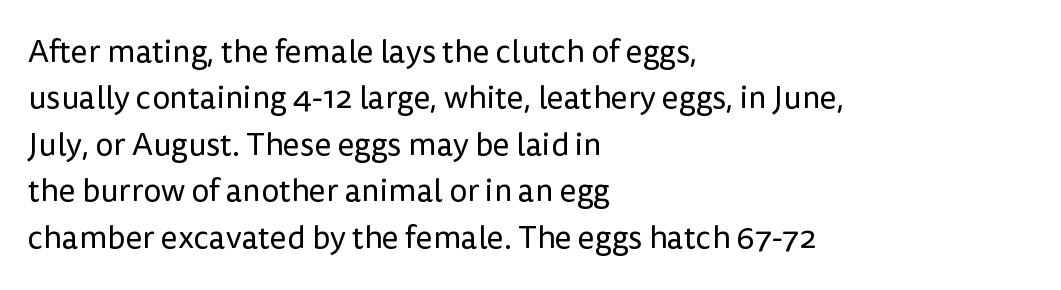
A student would call this left alignment; a typographer would say flush left, rag right. Lines of text with bare space underneath. The strokes are not fattened; the text isn't bold. Does extra space separate the letters? No, they use regular spacing. Does the lettering tilt? It doesn't — this is upright. The vertical gap from one line to the next is medium.
